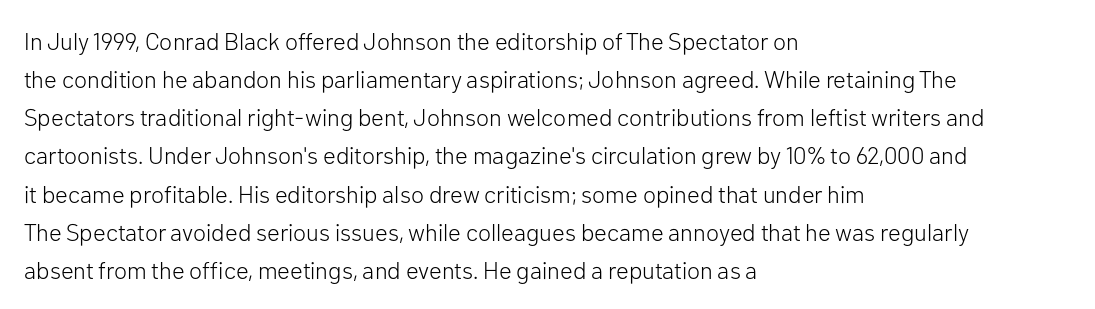
Is there much room between lines? A standard amount, neither cramped nor airy. A roman cut, with each character standing at attention. How are the letters spaced? Ordinarily, with no added tracking. This rendering features lettering with no underline. The paragraph shown leans on its left margin. The weight tops out at a normal text grade.
